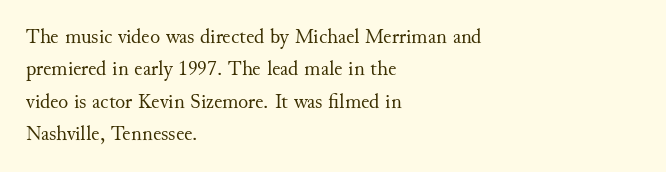
Q: Is the text bold? A: No.
Q: Is the text italic (slanted)? A: No, it is upright.
Q: Is the text underlined? A: No.
Q: How is the paragraph aligned? A: Left-aligned.
Q: Is the spacing between letters normal or unusually wide? A: Normal.
Q: Is the spacing between lines tight, normal or loose? A: Normal.
